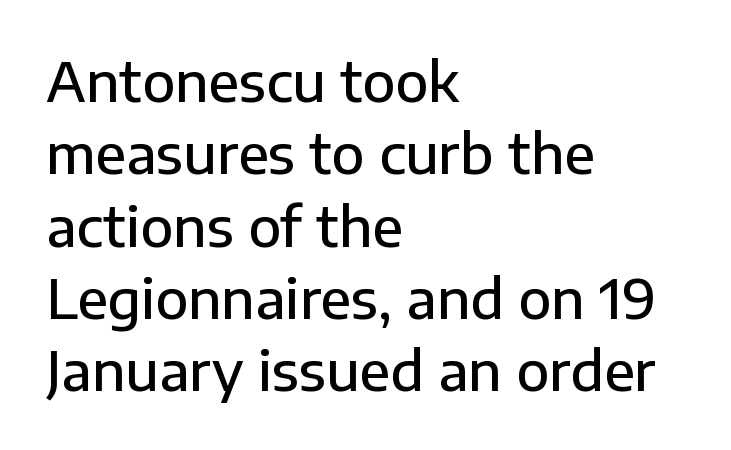
The image shows 54 px semibold sans-serif type, upright; set left-aligned, normal line spacing (1.34x), normal letter spacing, not underlined; low stroke contrast and a medium x-height.
